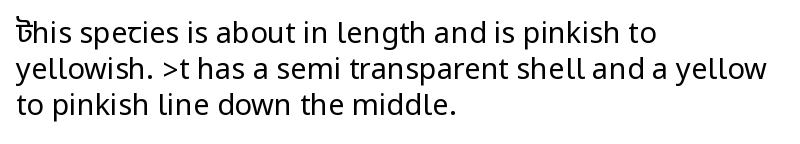
Q: Is the text bold? A: No.
Q: Is the text italic (slanted)? A: No, it is upright.
Q: Is the typeface a serif or a sans-serif typeface? A: Sans-serif.
Q: Is the text underlined? A: No.
Q: How is the paragraph aligned? A: Left-aligned.
Q: Is the spacing between letters normal or unusually wide? A: Normal.
Q: Is the spacing between lines tight, normal or loose? A: Normal.
Q: Width (condensed, normal, or wide)? A: Condensed.
Q: Stroke contrast? A: Low.
